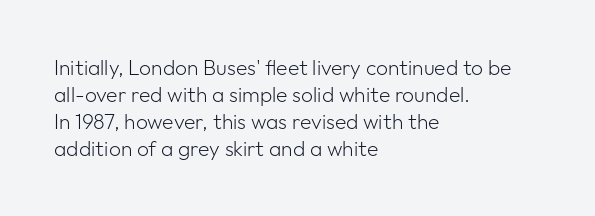
These lines keep a tight, regular rhythm from letter to letter. The rows are spaced the way most documents space them. Nothing heavy about these letters — not bold at all. A roman cut, with each character standing at attention. Check under the words: just untouched page. All the whitespace from short lines collects on the right.
